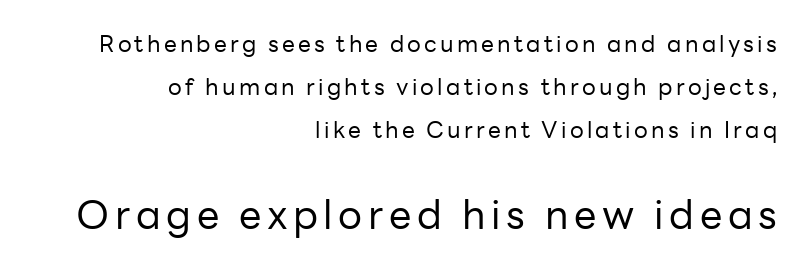
{"serif": "no", "italic": "no", "bold": "no", "weight": "regular", "width": "normal", "stroke_contrast": "low", "x_height": "medium", "monospaced": "no", "underline": "no", "align": "right", "line_spacing_ratio": 1.86, "larger_block": "second", "size_ratio": 1.74, "glyph_px": 40}
